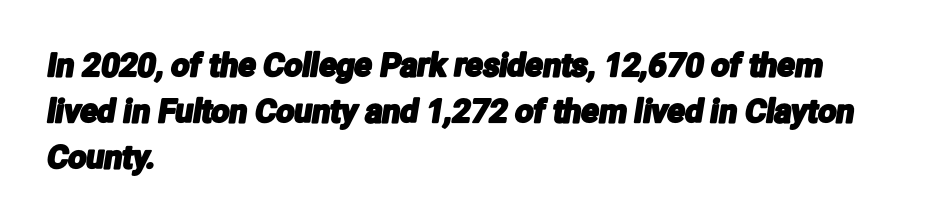
Q: Is the typeface a serif or a sans-serif typeface? A: Sans-serif.
Q: Is the text underlined? A: No.
Q: How is the paragraph aligned? A: Left-aligned.
Q: Is the spacing between letters normal or unusually wide? A: Normal.
Q: Is the spacing between lines tight, normal or loose? A: Normal.
Q: Width (condensed, normal, or wide)? A: Condensed.
Q: Stroke contrast? A: Low.
Q: x-height? A: Medium.
Q: Monospaced? A: No.
